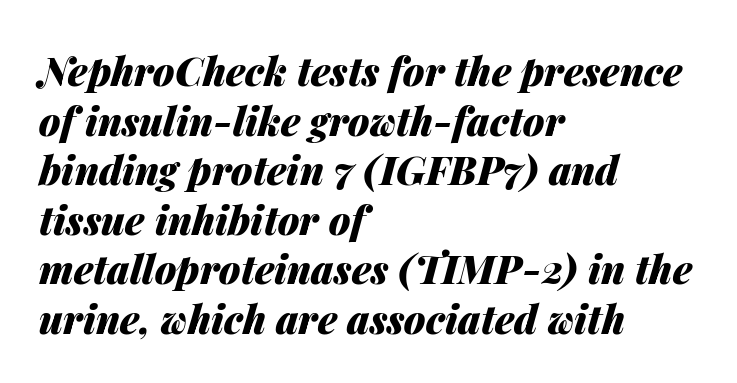
{"italic": "yes", "lean": "right", "slant_degrees": 14, "bold": "yes", "weight": "heavy", "width": "normal", "stroke_contrast": "medium", "x_height": "medium", "monospaced": "no", "underline": "no", "align": "left", "line_spacing": "normal", "line_spacing_ratio": 1.27, "letter_spacing": "normal", "letter_spacing_em": 0.0, "glyph_px": 39}
